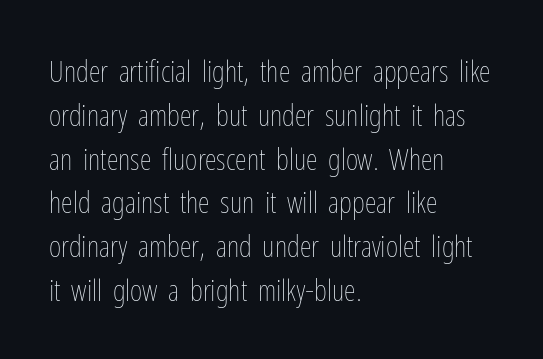
Q: Is the text bold? A: No.
Q: Is the text italic (slanted)? A: No, it is upright.
Q: Is the text underlined? A: No.
Q: How is the paragraph aligned? A: Left-aligned.
Q: Is the spacing between letters normal or unusually wide? A: Normal.
Q: Is the spacing between lines tight, normal or loose? A: Normal.
Q: Width (condensed, normal, or wide)? A: Condensed.
Q: Stroke contrast? A: Low.
Q: x-height? A: Medium.
Q: Monospaced? A: No.
